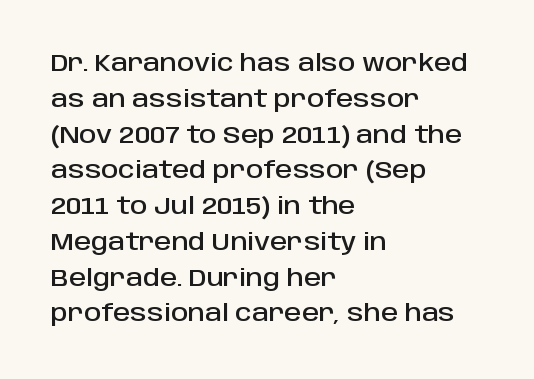
Summary of vertical rhythm: regular, with standard interline spacing. Is the block centered? No — it sits flush against the left margin. Nobody drew a line under any word here. Unlike italic type, these characters show no tilt at all.
